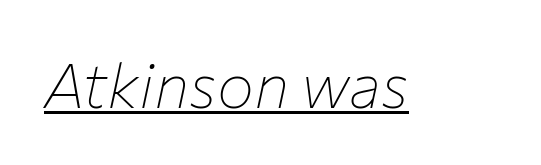
The image shows 62 px thin type, italic (leaning right); set normal letter spacing, underlined; low stroke contrast and a medium x-height.
